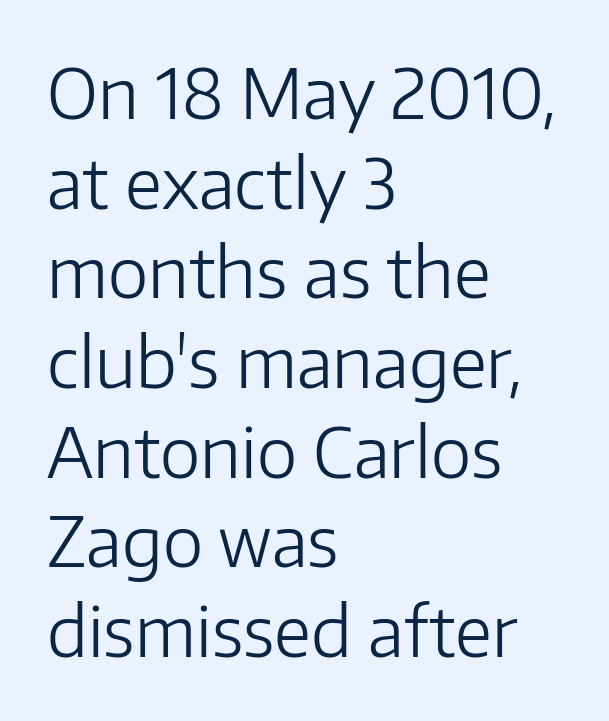
Q: Is the text bold? A: No.
Q: Is the text italic (slanted)? A: No, it is upright.
Q: Is the typeface a serif or a sans-serif typeface? A: Sans-serif.
Q: Is the text underlined? A: No.
Q: How is the paragraph aligned? A: Left-aligned.
Q: Is the spacing between letters normal or unusually wide? A: Normal.
Q: Is the spacing between lines tight, normal or loose? A: Normal.
Q: Width (condensed, normal, or wide)? A: Normal.
Q: Stroke contrast? A: Low.
Q: x-height? A: Medium.
Q: Monospaced? A: No.
